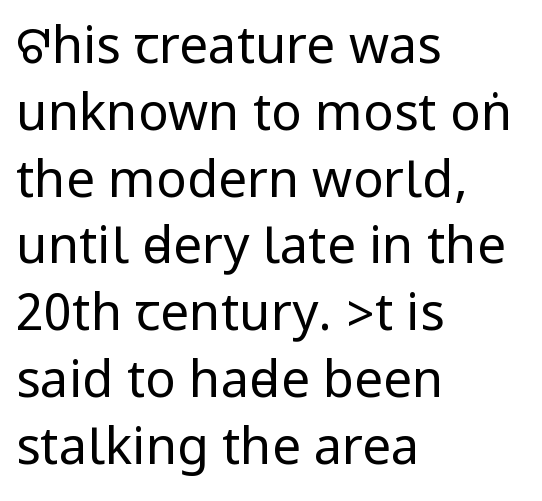
The block of text has a typical density, with ordinary space between rows. The glyphs in this specimen are sans serif. Just letters on the line, the space beneath them empty. When letters stand straight like this, we call the style roman or upright. Notice how the passage keeps a crisp vertical edge on the left only.
